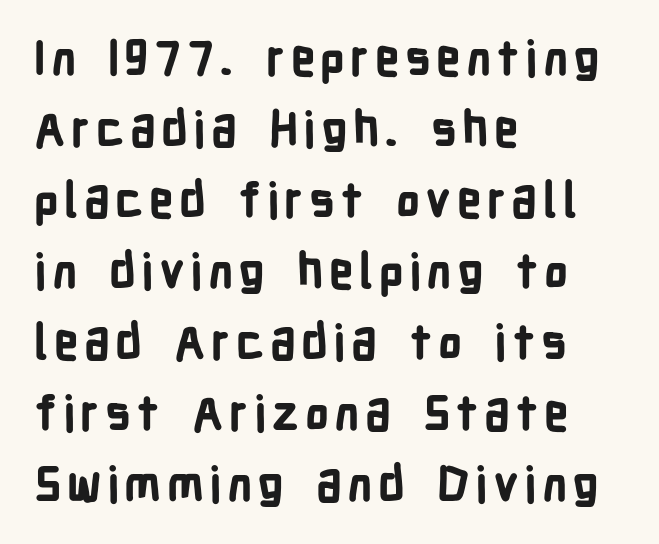
Q: Is the text bold? A: Yes.
Q: Is the text italic (slanted)? A: No, it is upright.
Q: Is the typeface a serif or a sans-serif typeface? A: Sans-serif.
Q: Is the text underlined? A: No.
Q: How is the paragraph aligned? A: Left-aligned.
Q: Is the spacing between lines tight, normal or loose? A: Normal.
Q: Width (condensed, normal, or wide)? A: Condensed.
Q: Stroke contrast? A: Low.
Q: x-height? A: Medium.
Q: Monospaced? A: No.
